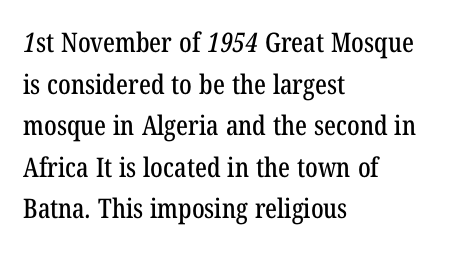
Q: Is the text underlined? A: No.
Q: How is the paragraph aligned? A: Left-aligned.
Q: Is the spacing between letters normal or unusually wide? A: Normal.
Q: Is the spacing between lines tight, normal or loose? A: Normal.
